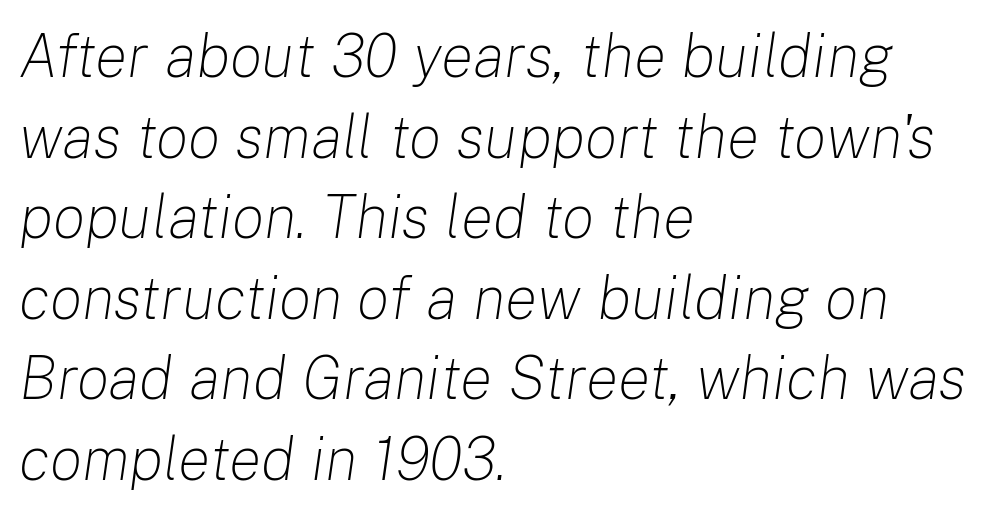
The image shows 61 px light type, italic (leaning right); set left-aligned, normal line spacing (1.32x), normal letter spacing, not underlined; low stroke contrast and a medium x-height.
